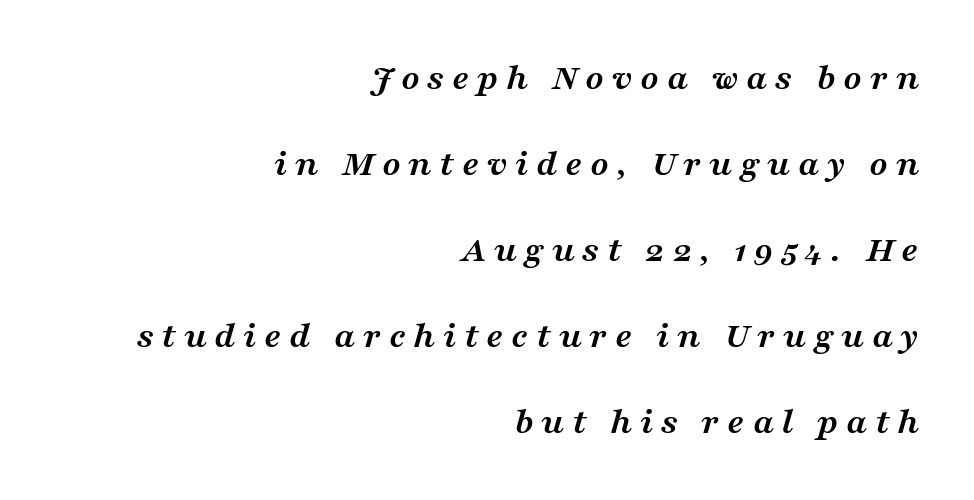
Students, observe: this is what heavily led, spacious text looks like. The passage shown is typed in a proportional face where columns would drift. The gaps between neighbouring characters are conspicuously large. Check where the strokes stop: tiny serifs finish them off. Compared with a flush-left layout, this one pins lines to the opposite, right side. The text carries the slant typical of an italic or oblique font.
